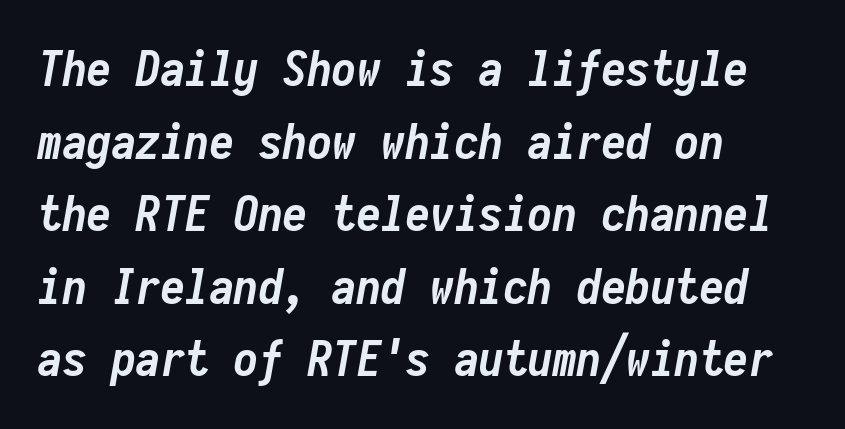
Q: Is the text bold? A: Yes.
Q: Is the text italic (slanted)? A: Yes, it leans right by about 10 degrees.
Q: Is the text underlined? A: No.
Q: How is the paragraph aligned? A: Left-aligned.
Q: Is the spacing between letters normal or unusually wide? A: Normal.
Q: Is the spacing between lines tight, normal or loose? A: Normal.
Q: Width (condensed, normal, or wide)? A: Condensed.
Q: Stroke contrast? A: Low.
Q: x-height? A: Medium.
Q: Monospaced? A: Yes.
